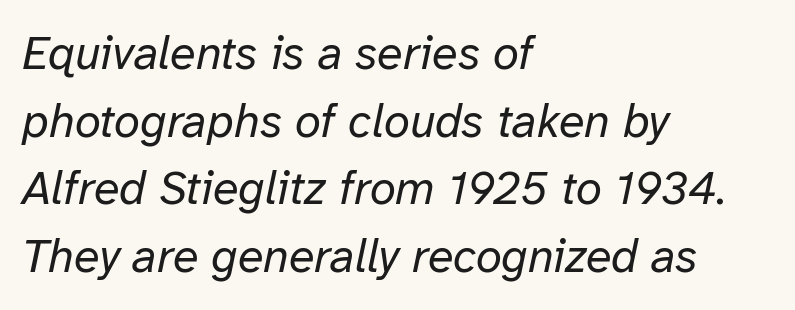
Q: Is the text bold? A: No.
Q: Is the text italic (slanted)? A: Yes, it leans right by about 12 degrees.
Q: Is the text underlined? A: No.
Q: How is the paragraph aligned? A: Left-aligned.
Q: Is the spacing between letters normal or unusually wide? A: Normal.
Q: Is the spacing between lines tight, normal or loose? A: Normal.
Q: Width (condensed, normal, or wide)? A: Normal.
Q: Stroke contrast? A: Low.
Q: x-height? A: Medium.
Q: Monospaced? A: No.
